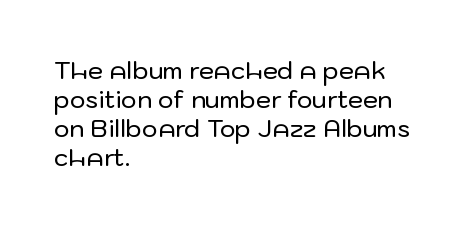
The area under the type is left untouched. Is the block centered? No — it sits flush against the left margin. Default kerning and tracking; the words read as compact shapes. Is there any slant? The stems are plumb.
